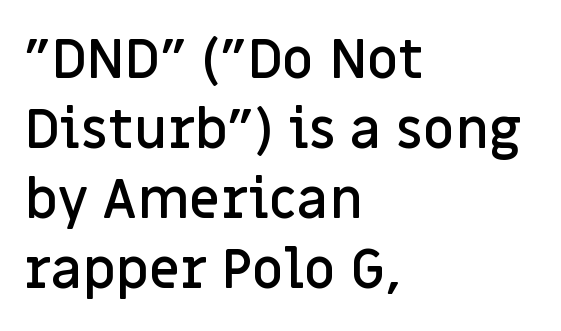
{"serif": "no", "italic": "no", "bold": "semi", "weight": "semibold", "width": "normal", "stroke_contrast": "low", "x_height": "large", "monospaced": "no", "underline": "no", "align": "left", "line_spacing": "normal", "line_spacing_ratio": 1.27, "letter_spacing": "normal", "letter_spacing_em": 0.0, "glyph_px": 55}
